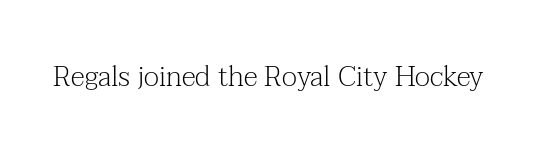
{"serif": "yes", "italic": "no", "bold": "no", "weight": "light", "width": "normal", "stroke_contrast": "medium", "x_height": "medium", "monospaced": "no", "underline": "no", "letter_spacing": "normal", "letter_spacing_em": 0.0, "glyph_px": 28}
